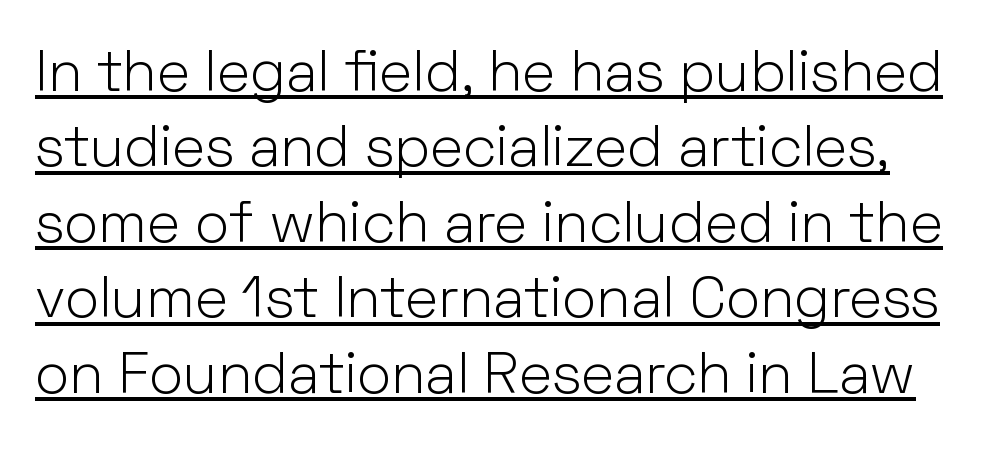
{"serif": "no", "italic": "no", "bold": "no", "weight": "light", "width": "normal", "stroke_contrast": "low", "x_height": "medium", "monospaced": "no", "underline": "yes", "line_spacing": "normal", "line_spacing_ratio": 1.3, "letter_spacing": "normal", "letter_spacing_em": 0.0, "glyph_px": 58}
